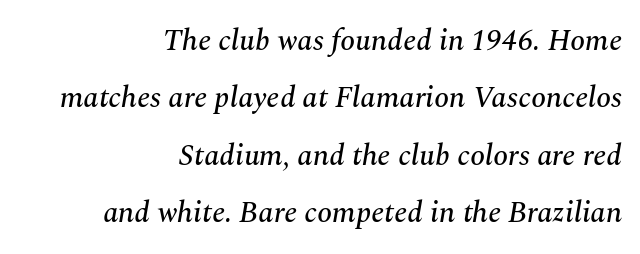
Q: Is the text italic (slanted)? A: Yes, it leans right by about 10 degrees.
Q: Is the typeface a serif or a sans-serif typeface? A: Serif.
Q: Is the text underlined? A: No.
Q: How is the paragraph aligned? A: Right-aligned.
Q: Is the spacing between letters normal or unusually wide? A: Normal.
Q: Is the spacing between lines tight, normal or loose? A: Loose.
Q: Width (condensed, normal, or wide)? A: Normal.
Q: Stroke contrast? A: Medium.
Q: x-height? A: Medium.
Q: Monospaced? A: No.
